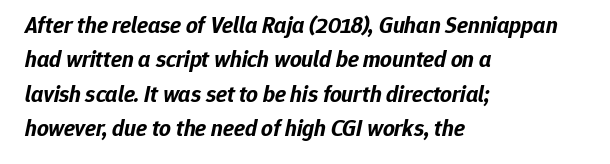
The image shows 23 px bold type, italic (leaning right); set left-aligned, normal line spacing (1.49x), normal letter spacing, not underlined.
